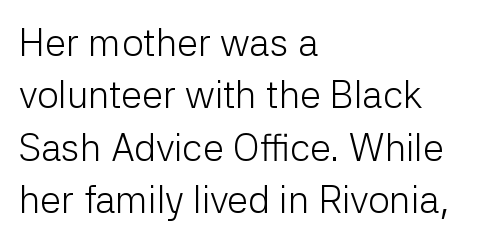
Does the copy run flush right? No — it runs flush left. The type sits square on the baseline with zero lean. Letter spacing: default. Just letters on the line, the space beneath them empty.
